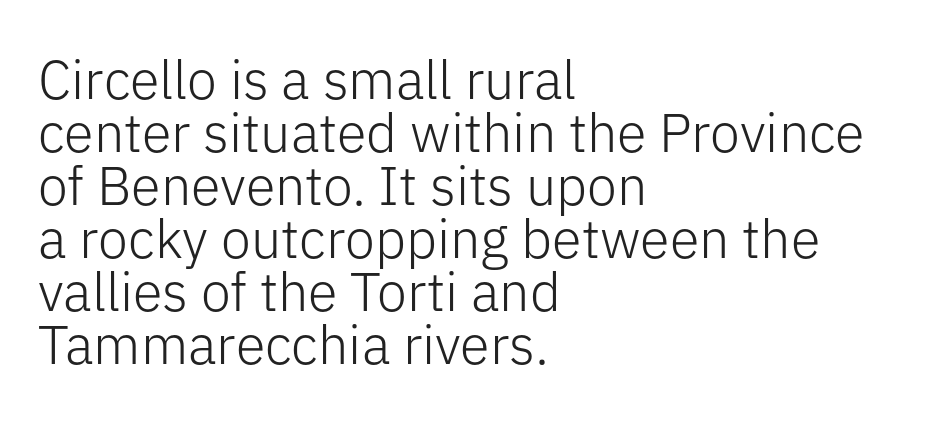
{"serif": "no", "italic": "no", "bold": "no", "weight": "light", "width": "normal", "stroke_contrast": "low", "x_height": "medium", "monospaced": "no", "underline": "no", "align": "left", "line_spacing": "tight", "line_spacing_ratio": 0.98, "letter_spacing": "normal", "letter_spacing_em": 0.0, "glyph_px": 54}
